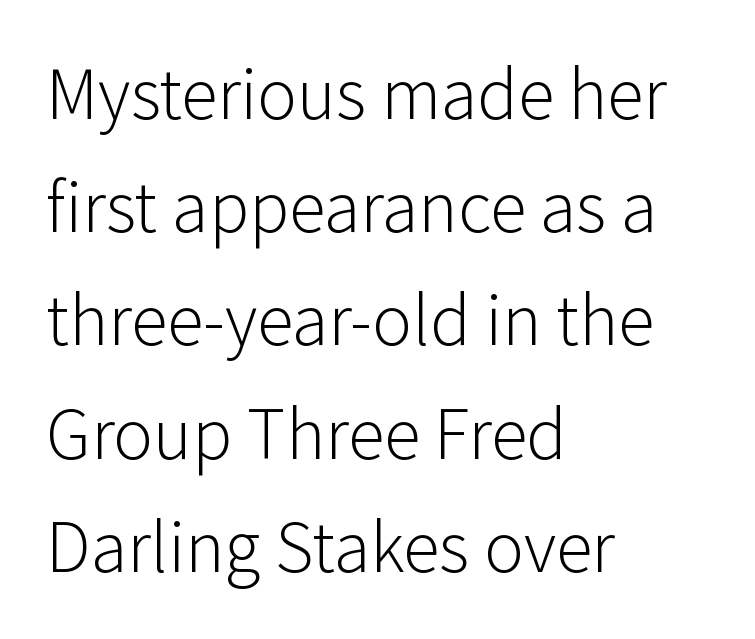
The image shows 74 px light sans-serif type, upright; set left-aligned, normal line spacing (1.53x), normal letter spacing, not underlined; low stroke contrast and a medium x-height.
